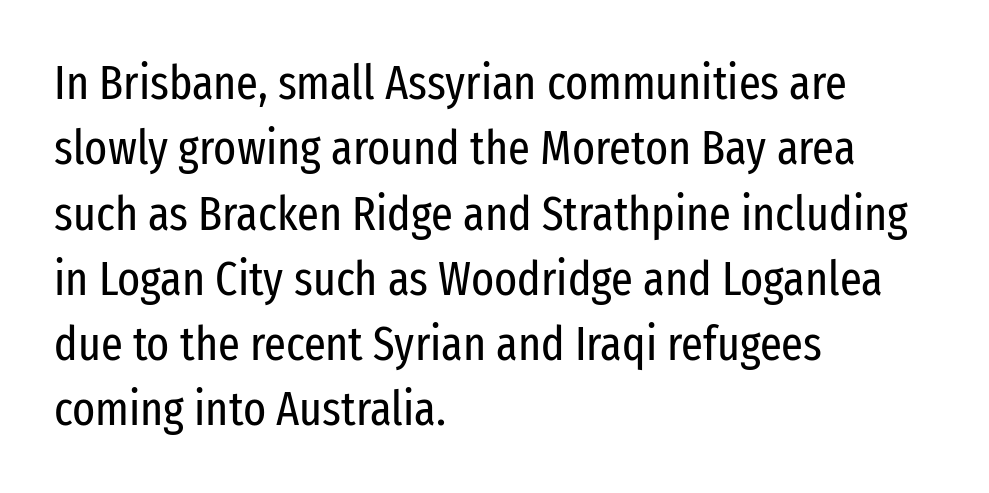
Q: Is the text bold? A: No.
Q: Is the text italic (slanted)? A: No, it is upright.
Q: Is the typeface a serif or a sans-serif typeface? A: Sans-serif.
Q: Is the text underlined? A: No.
Q: How is the paragraph aligned? A: Left-aligned.
Q: Is the spacing between letters normal or unusually wide? A: Normal.
Q: Is the spacing between lines tight, normal or loose? A: Normal.
Q: Width (condensed, normal, or wide)? A: Condensed.
Q: Stroke contrast? A: Low.
Q: x-height? A: Medium.
Q: Monospaced? A: No.
